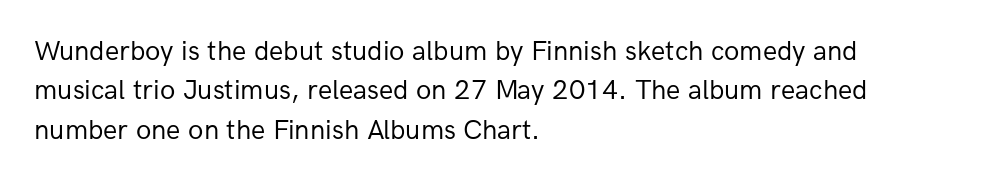
The image shows 28 px regular-weight sans-serif type, upright; set left-aligned, normal line spacing (1.41x), normal letter spacing, not underlined; low stroke contrast and a medium x-height.
